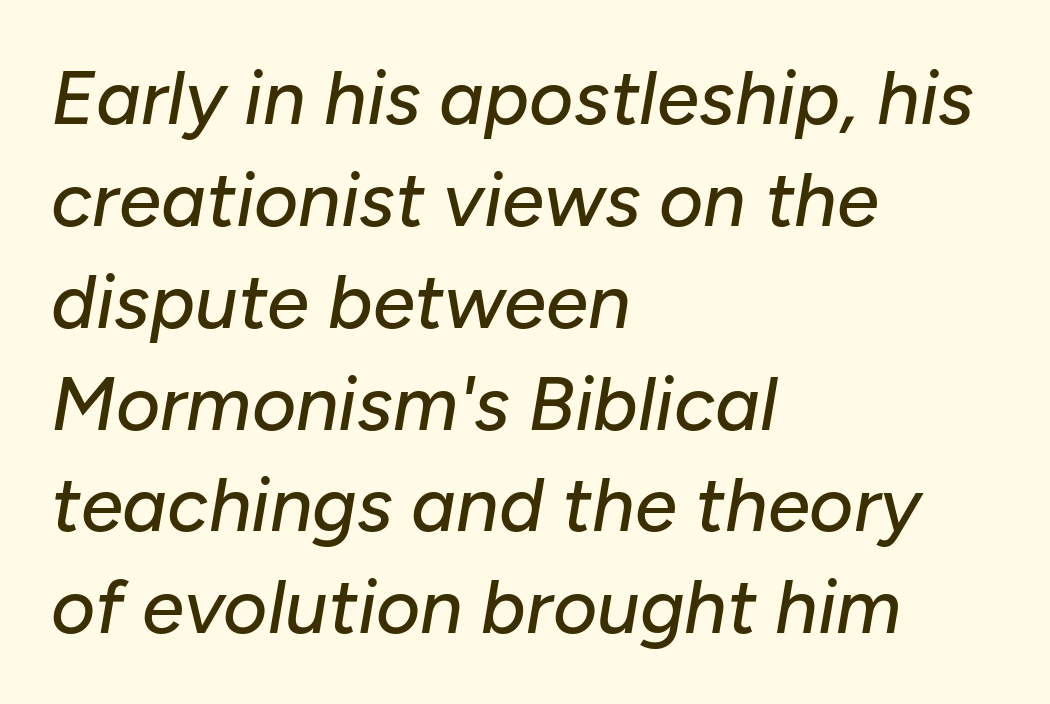
Is the type slanted? Yes — the strokes lean at a clear angle. Spacing verdict: proportional, widths tailored to each character. The space between consecutive lines is moderate. Is the letter spacing exaggerated? No — it looks like the ordinary default. Short and long lines alike share a common starting point at left.
